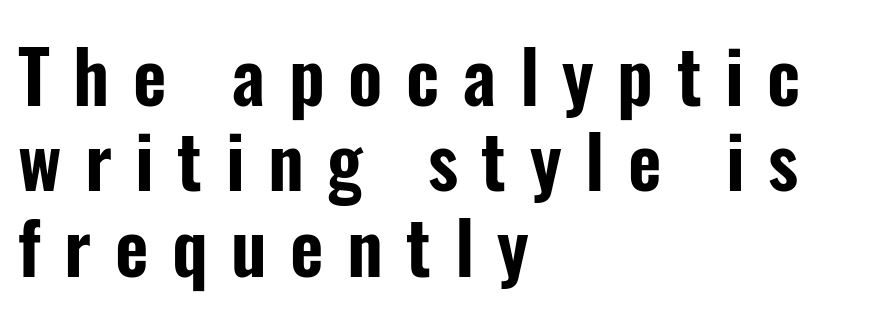
{"serif": "no", "italic": "no", "width": "condensed", "stroke_contrast": "low", "x_height": "medium", "monospaced": "no", "underline": "no", "align": "left", "line_spacing_ratio": 1.17, "letter_spacing": "wide", "letter_spacing_em": 0.32, "glyph_px": 73}
